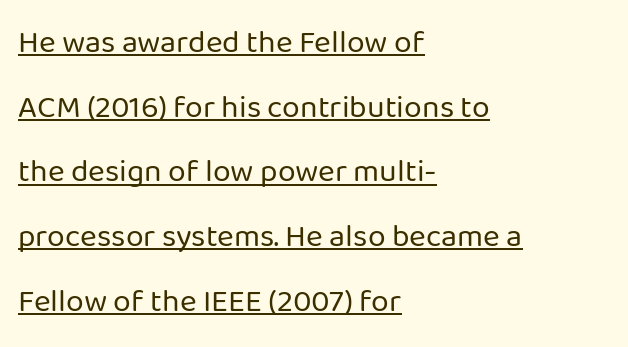
The type family on display is of the sans-serif kind. If you drew a ruler down the left edge, every line would touch it. The letters stand upright; this is a roman face. Here the glyphs are tracked normally, forming tight word shapes.
